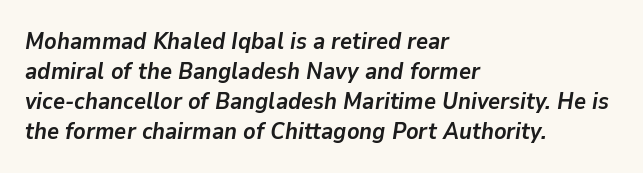
{"italic": "yes", "lean": "right", "slant_degrees": 9, "bold": "yes", "underline": "no", "align": "left", "line_spacing": "normal", "line_spacing_ratio": 1.3, "letter_spacing": "normal", "letter_spacing_em": 0.0, "glyph_px": 23}
